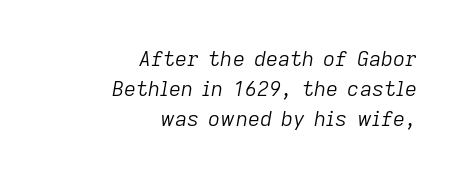
Layout note: lines flush right. Words float on clear page, feet unadorned. Nobody touched the tracking dial on this one. These lines were composed using italics. The designer left line spacing at the default.
